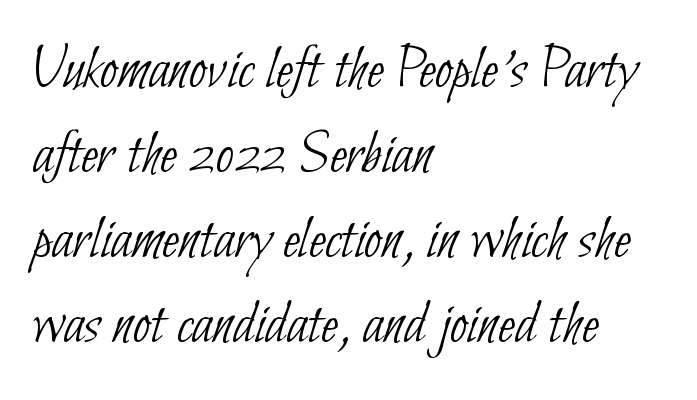
What's the leading like? Ordinary, nothing unusual. Glyph-to-glyph distance matches everyday printed text. Unlike a traditional serif, this face leaves its strokes unadorned. A quiet, ordinary-to-light weight characterises the typeface.
